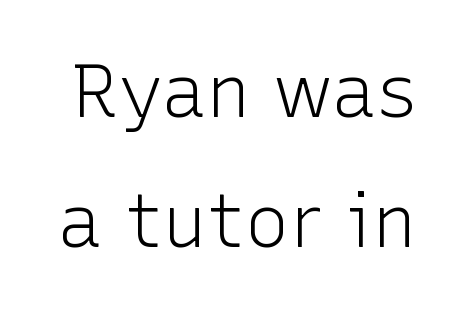
{"serif": "no", "italic": "no", "bold": "no", "weight": "light", "width": "normal", "stroke_contrast": "low", "x_height": "medium", "monospaced": "no", "underline": "no", "line_spacing_ratio": 1.74, "letter_spacing": "normal", "letter_spacing_em": 0.0, "glyph_px": 75}
